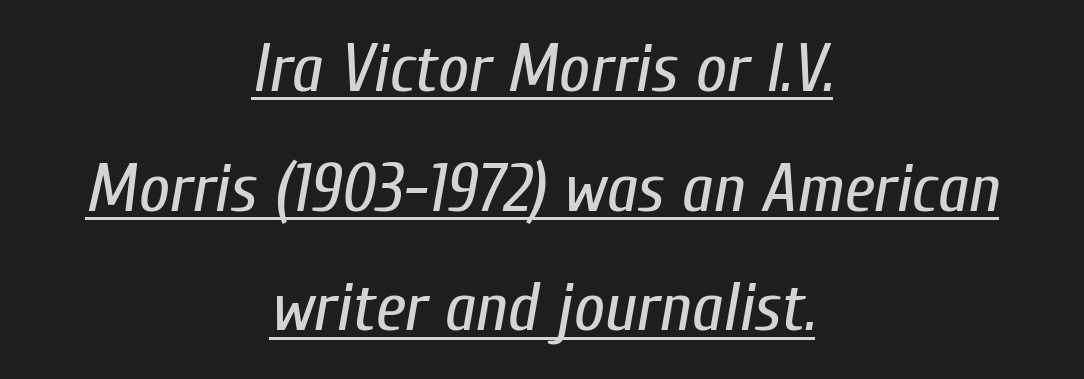
{"italic": "yes", "lean": "right", "slant_degrees": 10, "bold": "no", "weight": "regular", "width": "condensed", "stroke_contrast": "low", "x_height": "medium", "monospaced": "no", "underline": "yes", "align": "center", "line_spacing_ratio": 1.76, "letter_spacing": "normal", "letter_spacing_em": 0.0, "glyph_px": 68}
